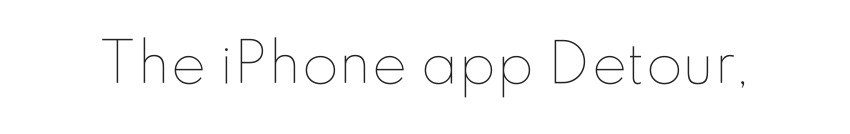
{"italic": "no", "bold": "no", "weight": "thin", "width": "normal", "stroke_contrast": "low", "x_height": "small", "monospaced": "no", "underline": "no", "letter_spacing": "normal", "letter_spacing_em": 0.0, "glyph_px": 53}
